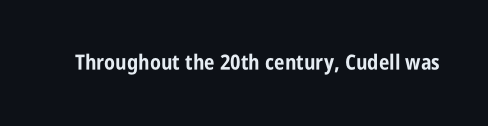
The image shows 21 px bold type, upright; set normal letter spacing, not underlined.
